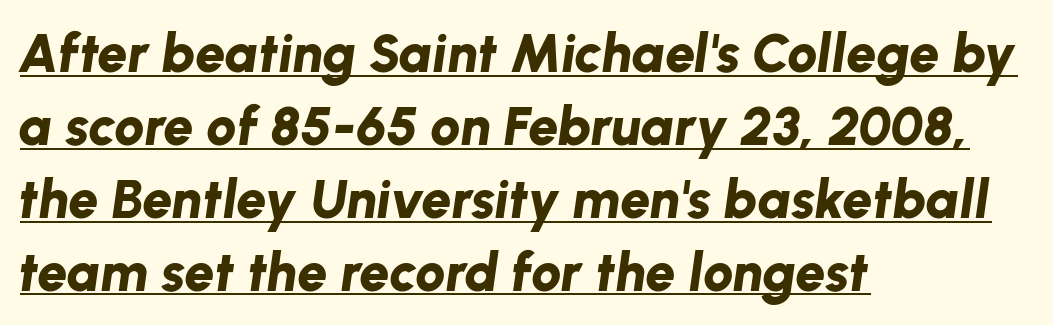
{"italic": "yes", "lean": "right", "slant_degrees": 8, "bold": "yes", "weight": "bold", "width": "normal", "stroke_contrast": "low", "x_height": "medium", "monospaced": "no", "underline": "yes", "align": "left", "line_spacing": "normal", "line_spacing_ratio": 1.35, "letter_spacing": "normal", "letter_spacing_em": 0.0, "glyph_px": 54}
